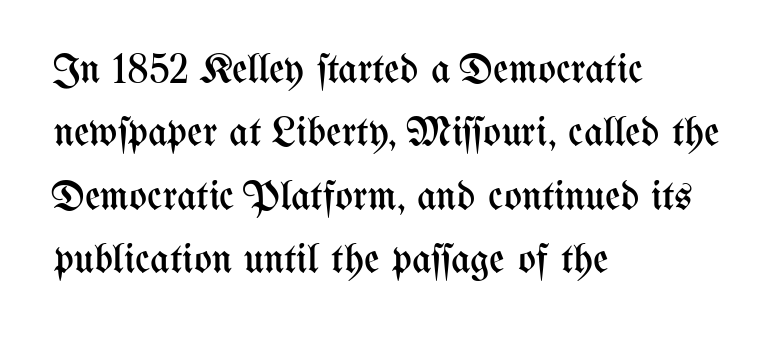
Q: Is the text bold? A: No.
Q: Is the text italic (slanted)? A: No, it is upright.
Q: Is the text underlined? A: No.
Q: How is the paragraph aligned? A: Left-aligned.
Q: Is the spacing between letters normal or unusually wide? A: Normal.
Q: Is the spacing between lines tight, normal or loose? A: Normal.
Q: Width (condensed, normal, or wide)? A: Condensed.
Q: Stroke contrast? A: Medium.
Q: x-height? A: Medium.
Q: Monospaced? A: No.
